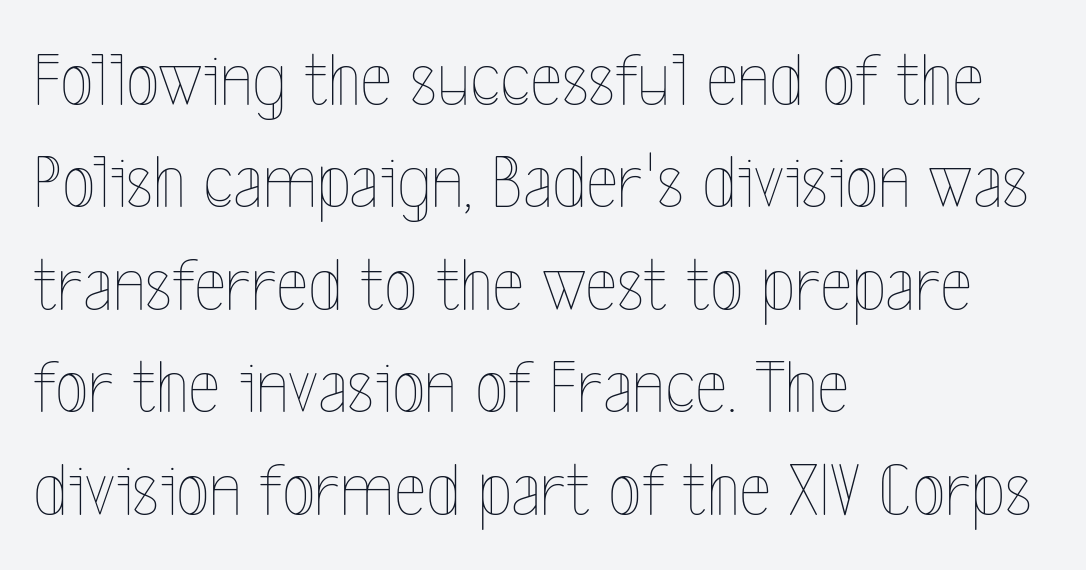
The image shows 77 px thin, condensed type, upright; set left-aligned, normal line spacing (1.33x), normal letter spacing, not underlined; a medium x-height.
